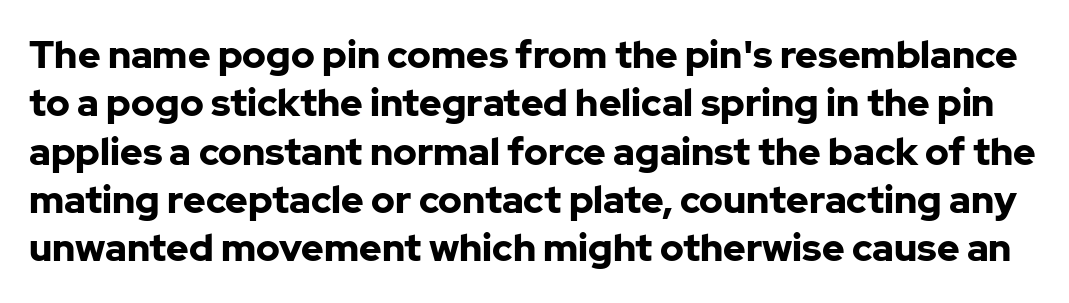
{"serif": "no", "italic": "no", "bold": "yes", "weight": "bold", "width": "normal", "stroke_contrast": "low", "x_height": "medium", "monospaced": "no", "underline": "no", "line_spacing": "normal", "line_spacing_ratio": 1.27, "letter_spacing": "normal", "letter_spacing_em": 0.0, "glyph_px": 38}
